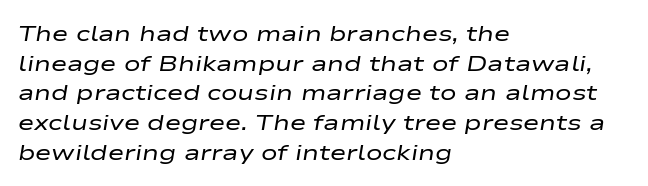
Inter-character spacing is left at the font's built-in metrics. The designer left line spacing at the default. Layout note: lines flush left. The font sits on the lighter half of the weight spectrum, regular included. Quick note: underline off.
